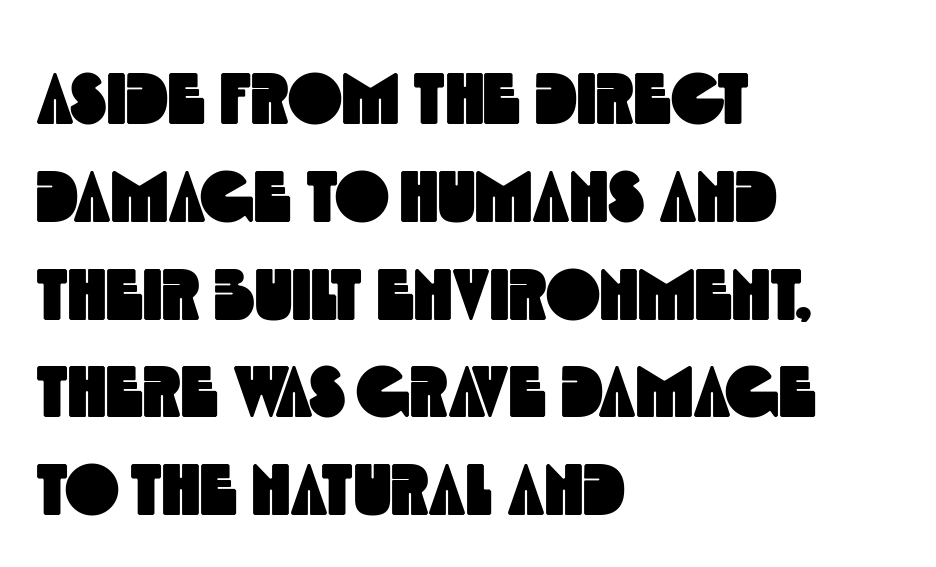
{"serif": "no", "width": "condensed", "x_height": "large", "monospaced": "no", "underline": "no", "align": "left", "line_spacing": "normal", "line_spacing_ratio": 1.34, "letter_spacing": "normal", "letter_spacing_em": 0.0, "glyph_px": 73}
